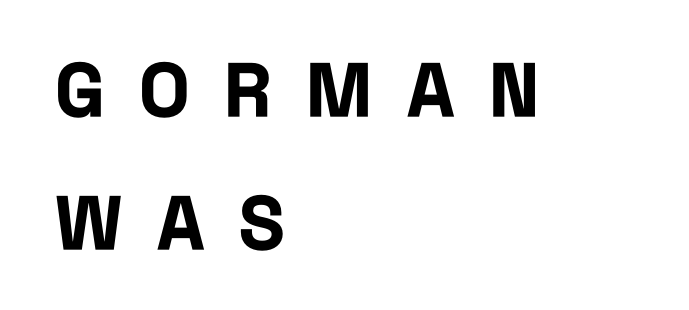
The passage shown is typeset with a sans-serif family. A typesetter would call this heavily tracked-out type. Every row of glyphs begins at an identical x-position on the left. Upright lettering throughout.
